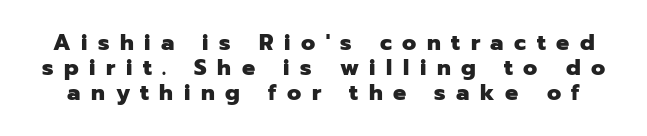
The image shows 22 px bold type, upright; set tight line spacing (1.13x), unusually wide letter spacing (+0.48 em), not underlined.
